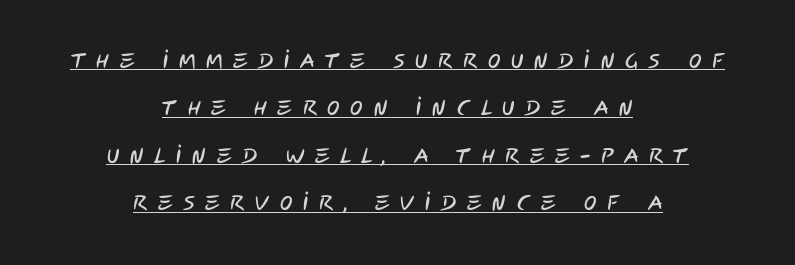
The image shows 21 px text type; set centered, loose line spacing (2.26x), unusually wide letter spacing (+0.5 em), underlined.
